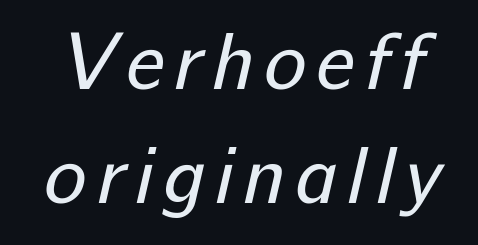
Looks like regular typesetting: each glyph gets only the width it needs. Descender tails drop into unmarked territory. The lines sit at an ordinary, default distance from one another. The letters look calm and open, with moderate or lighter stems. Regarding serifs, this sample does without them.
